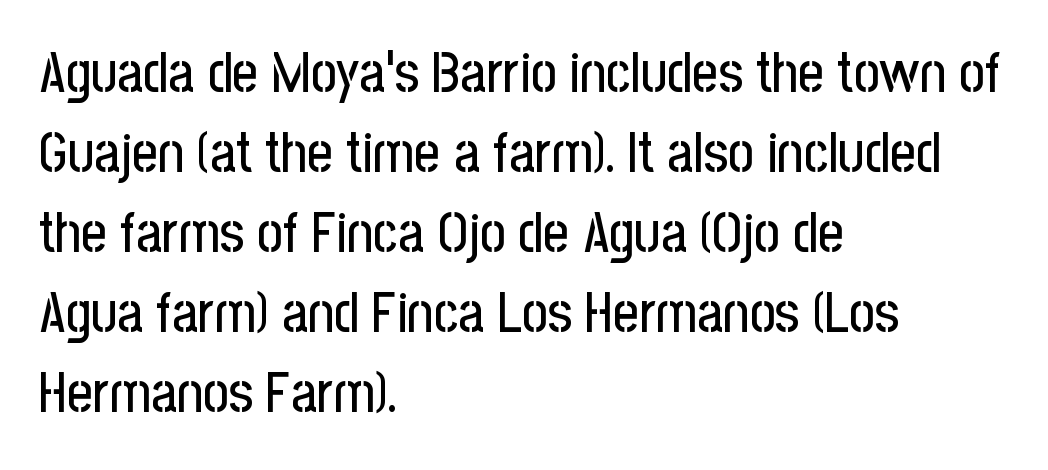
Spacing verdict: proportional, widths tailored to each character. The lines sit at an ordinary, default distance from one another. Unlike a traditional serif, this face leaves its strokes unadorned. Honestly, the letter spacing is just normal — you wouldn't notice it. Lines of text with bare space underneath. These lines stack with their left ends in a neat column.
